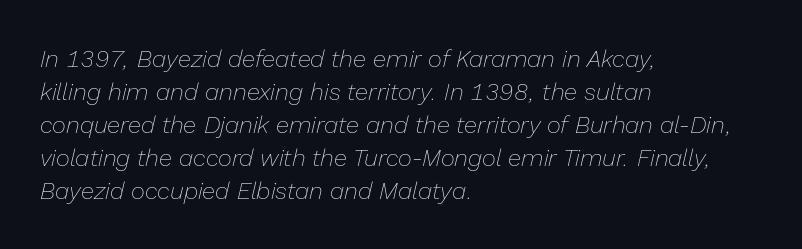
Anything drawn beneath the words? Only blank space. It's the slanting kind of type. The tracking reads as untouched default to a designer's eye. Regarding leading, the lines here are spaced in the standard way.
